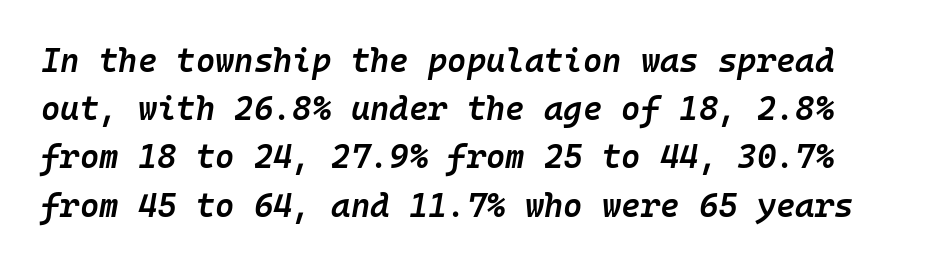
The image shows 33 px semibold type, italic (leaning right), monospaced; set normal line spacing (1.46x), normal letter spacing, not underlined; low stroke contrast and a medium x-height.
